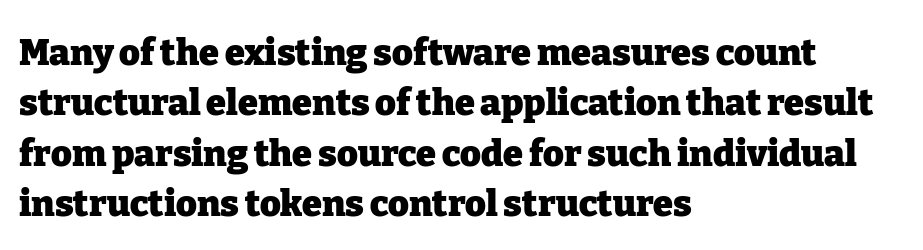
Stroke thickness is high; the sample reads as a true bold. This sample uses an upright cut, with every glyph sitting square on the baseline. The letterforms sit shoulder to shoulder at normal distance. This rendering uses left alignment, leaving the right contour irregular. The rendering uses natural spacing where letterforms have individual widths. Is there much room between lines? A standard amount, neither cramped nor airy.
